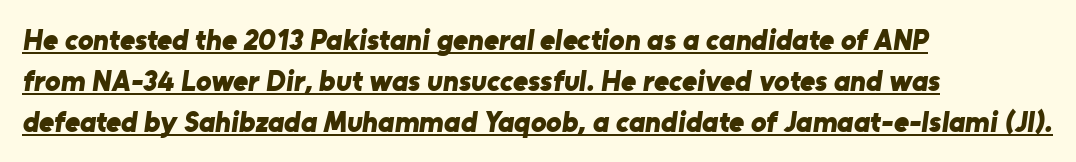
{"serif": "no", "bold": "yes", "weight": "bold", "width": "normal", "stroke_contrast": "low", "x_height": "medium", "monospaced": "no", "underline": "yes", "align": "left", "line_spacing": "normal", "line_spacing_ratio": 1.41, "letter_spacing": "normal", "letter_spacing_em": 0.0, "glyph_px": 29}
